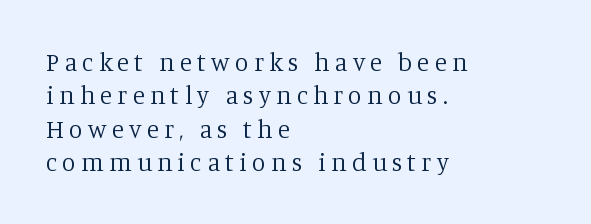
Q: Is the text bold? A: No.
Q: Is the text italic (slanted)? A: No, it is upright.
Q: Is the text underlined? A: No.
Q: How is the paragraph aligned? A: Left-aligned.
Q: Is the spacing between letters normal or unusually wide? A: Unusually wide.
Q: Is the spacing between lines tight, normal or loose? A: Normal.
